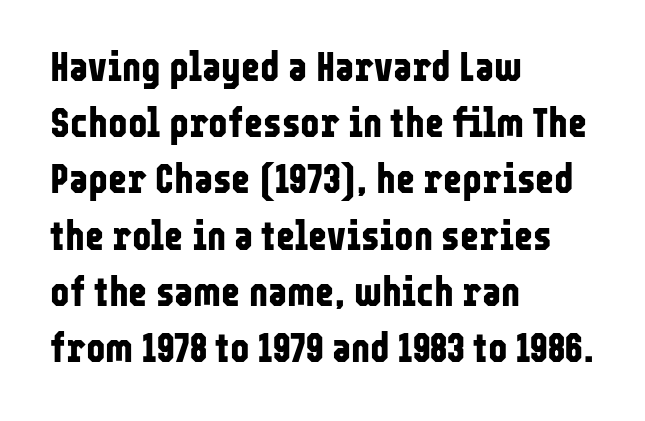
{"serif": "no", "italic": "no", "bold": "yes", "weight": "bold", "width": "condensed", "stroke_contrast": "low", "x_height": "medium", "monospaced": "no", "underline": "no", "align": "left", "line_spacing": "normal", "line_spacing_ratio": 1.37, "letter_spacing": "normal", "letter_spacing_em": 0.0, "glyph_px": 41}
